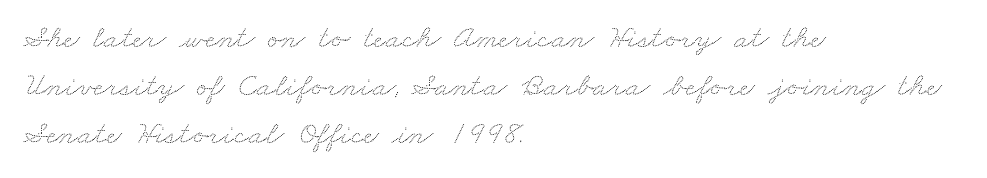
Is the block centered? No — it sits flush against the left margin. How would I describe the line gaps? Plain and ordinary. Lines of text with bare space underneath. Here the designer chose a conventional face with non-uniform glyph widths.
